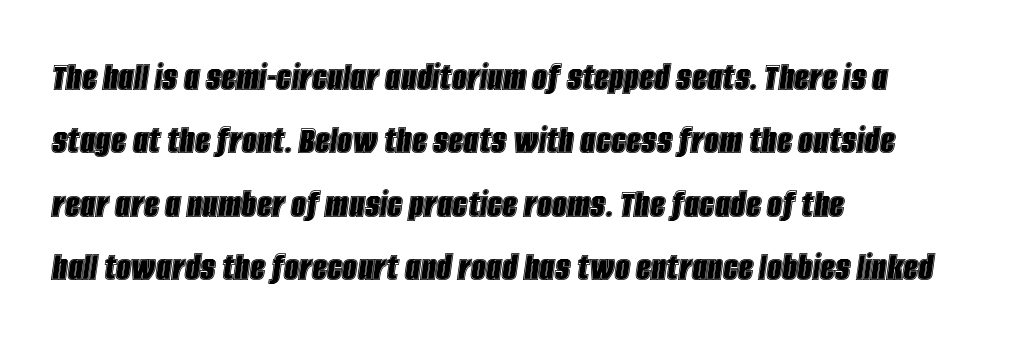
Normally led — the rows are evenly, conventionally spaced. No word sits above an underline. Varying glyph widths throughout — classic text-font behaviour. Compared with ordinary roman type, these characters are visibly tilted. Line starts are locked; line ends wander.
